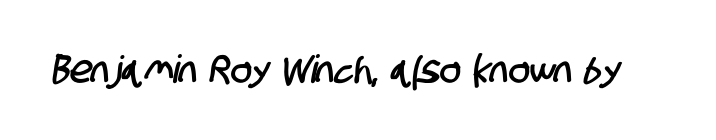
Lines of text with bare space underneath. These lines are rendered in a variable-pitch font. The tracking reads as untouched default to a designer's eye. Does the type have serifs? No, each stem ends abruptly.
